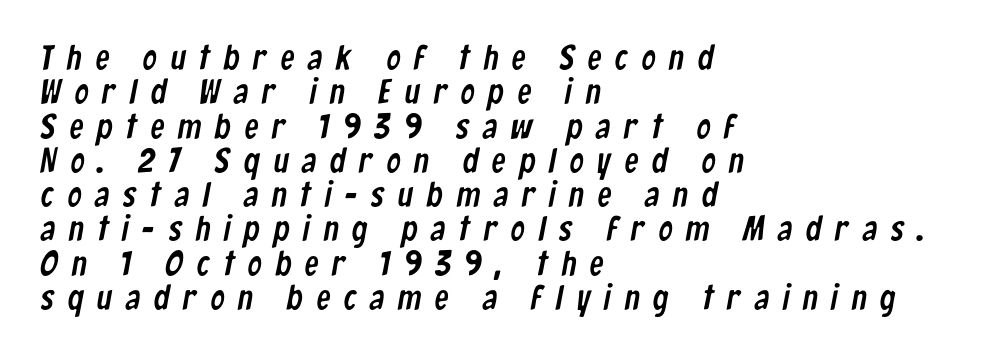
The image shows 35 px condensed sans-serif type; set left-aligned, tight line spacing (0.98x), unusually wide letter spacing (+0.39 em), not underlined; low stroke contrast and a medium x-height.
